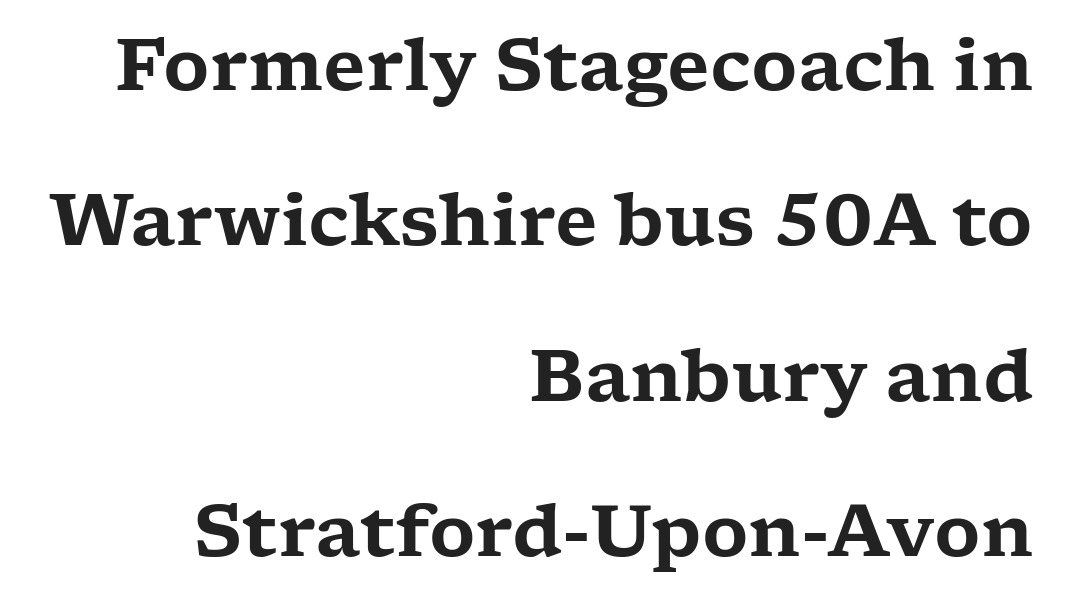
{"serif": "yes", "italic": "no", "width": "wide", "stroke_contrast": "low", "x_height": "medium", "monospaced": "no", "underline": "no", "align": "right", "line_spacing": "loose", "line_spacing_ratio": 2.19, "letter_spacing": "normal", "letter_spacing_em": 0.0, "glyph_px": 71}
